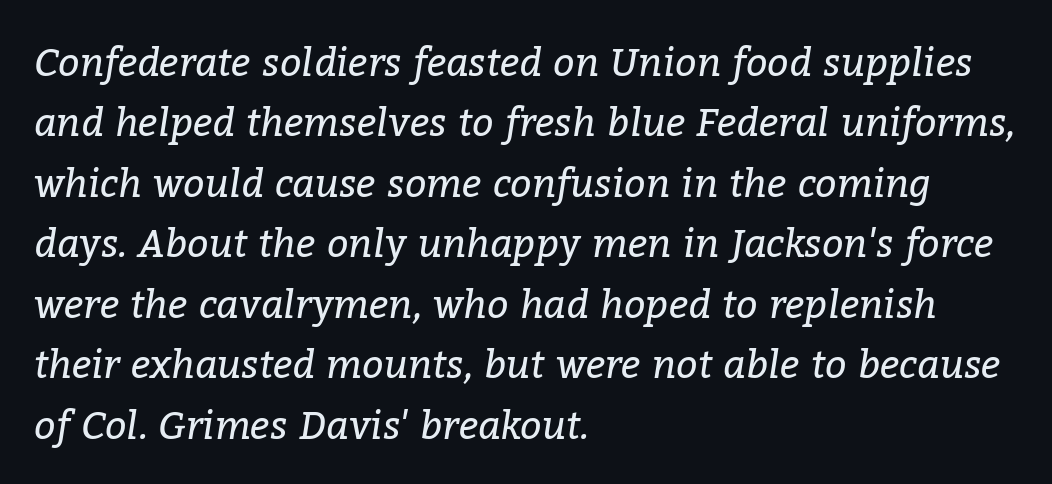
The passage shown stacks its lines at a standard gap. The rag falls on the right side of this text block. Short note: letters normally spaced. Plain, unruled lines of type.
